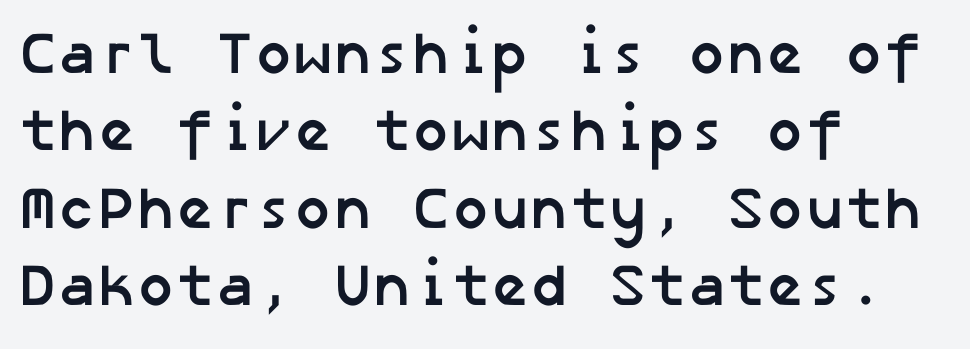
The image shows 59 px semibold sans-serif type; set left-aligned, normal line spacing (1.31x), normal letter spacing, not underlined; low stroke contrast and a medium x-height.
